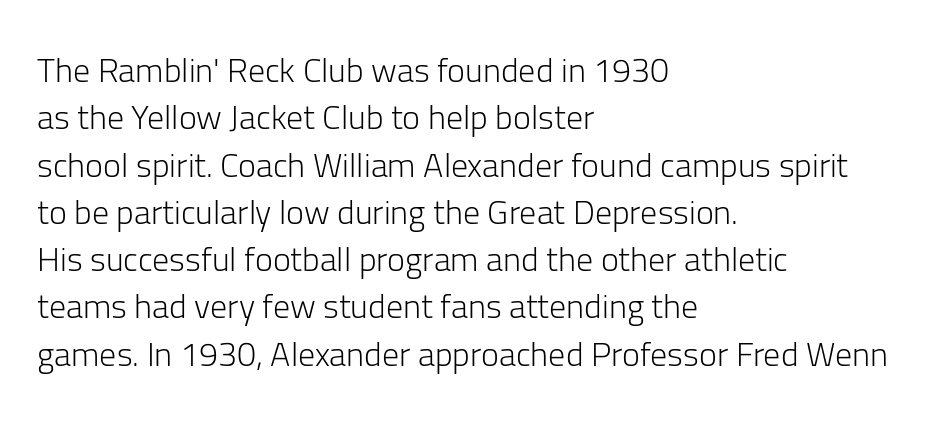
Q: Is the text bold? A: No.
Q: Is the text italic (slanted)? A: No, it is upright.
Q: Is the typeface a serif or a sans-serif typeface? A: Sans-serif.
Q: Is the text underlined? A: No.
Q: How is the paragraph aligned? A: Left-aligned.
Q: Is the spacing between letters normal or unusually wide? A: Normal.
Q: Is the spacing between lines tight, normal or loose? A: Normal.
Q: Width (condensed, normal, or wide)? A: Normal.
Q: Stroke contrast? A: Low.
Q: x-height? A: Medium.
Q: Monospaced? A: No.
